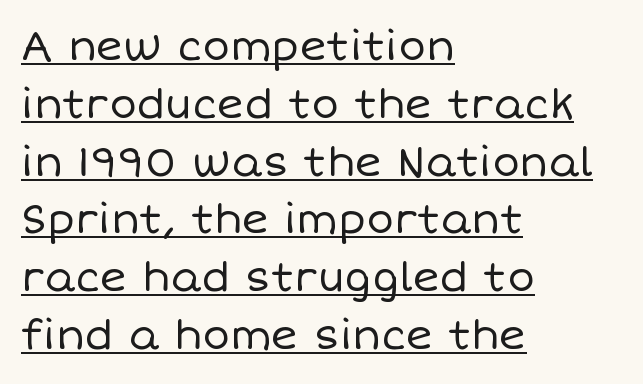
The letters advance in unequal steps, a hallmark of proportional type. The typesetting does not lean heavy: it is not bold. This sample uses plain, unmodified letter spacing. The typography opts for an upright posture over an oblique one.
